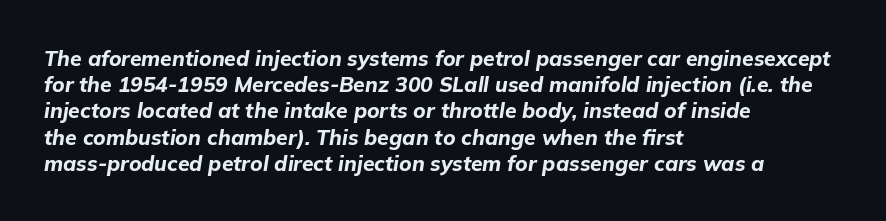
Q: Is the text bold? A: Yes.
Q: Is the text italic (slanted)? A: Yes, it leans right by about 9 degrees.
Q: Is the text underlined? A: No.
Q: How is the paragraph aligned? A: Left-aligned.
Q: Is the spacing between letters normal or unusually wide? A: Normal.
Q: Is the spacing between lines tight, normal or loose? A: Normal.
